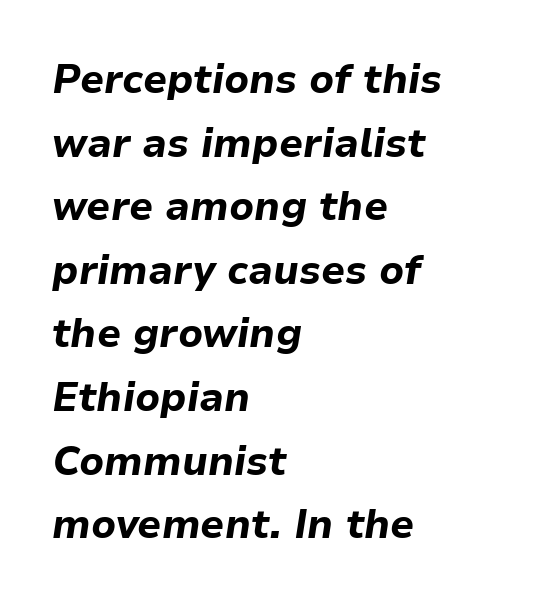
{"italic": "yes", "lean": "right", "slant_degrees": 9, "bold": "yes", "weight": "bold", "width": "normal", "stroke_contrast": "low", "x_height": "medium", "monospaced": "no", "underline": "no", "align": "left", "line_spacing": "normal", "line_spacing_ratio": 1.59, "letter_spacing": "normal", "letter_spacing_em": 0.0, "glyph_px": 40}
